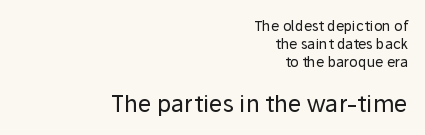
{"italic": "no", "bold": "no", "underline": "no", "align": "right", "line_spacing": "normal", "line_spacing_ratio": 1.27, "letter_spacing": "normal", "letter_spacing_em": 0.0, "larger_block": "second", "size_ratio": 1.64, "glyph_px": 23}
